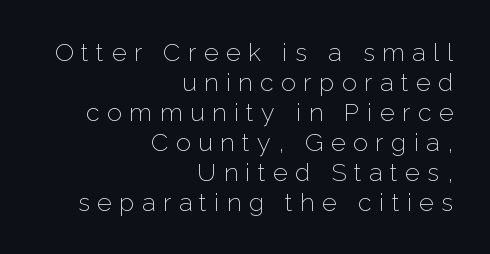
The image shows 25 px text type, upright; set right-aligned, line spacing 1.2x, unusually wide letter spacing (+0.3 em), not underlined.
